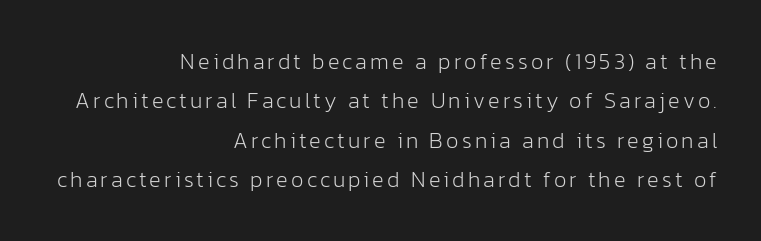
The image shows 22 px text type, upright; set right-aligned, line spacing 1.79x, not underlined.
